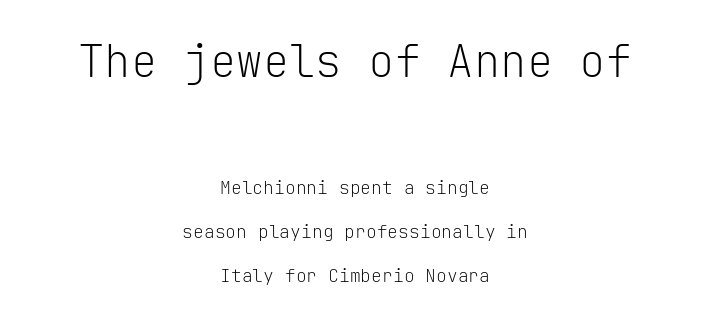
Unlike italic type, these characters show no tilt at all. Quick note: interline space is abundant. The type family on display is of the sans-serif kind. Any mark beneath the type? The region is blank. Which of the two is more prominent by size? The first, at the top. These lines are rendered in a fixed-pitch font.
